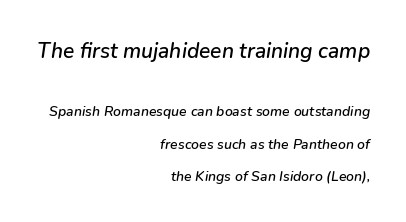
Vertically, the passage feels expansive, rows floating well apart. Here the glyphs are tracked normally, forming tight word shapes. Unmarked baselines from the first word to the last. Compared with a flush-left layout, this one pins lines to the opposite, right side.
